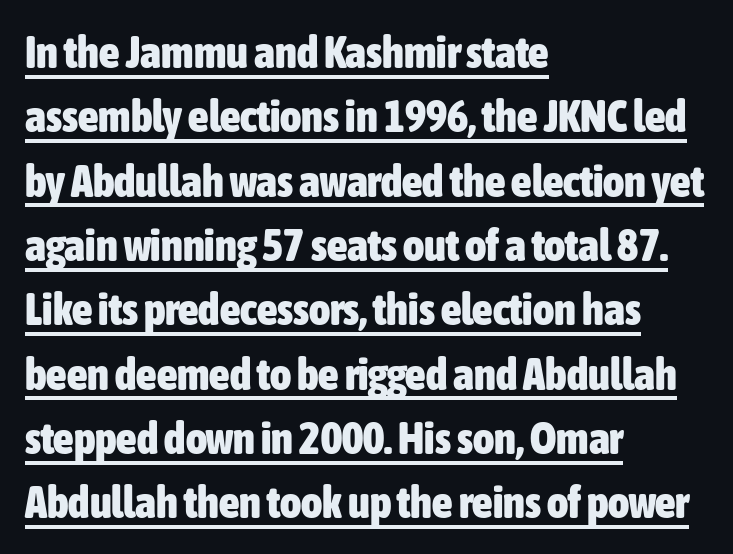
The image shows 45 px heavy, condensed sans-serif type, upright; set left-aligned, normal line spacing (1.43x), normal letter spacing, underlined; low stroke contrast and a medium x-height.
